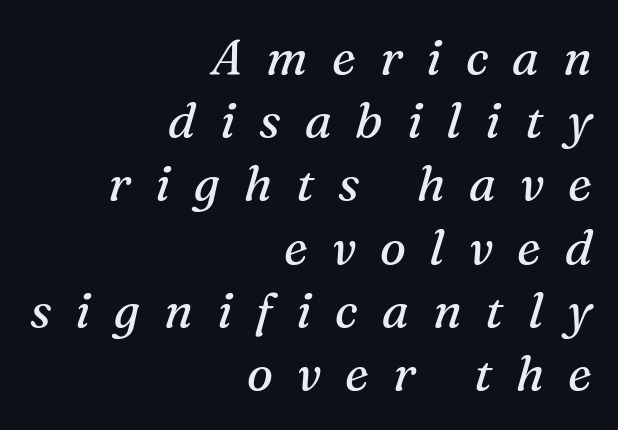
{"serif": "yes", "italic": "yes", "lean": "right", "slant_degrees": 16, "bold": "no", "weight": "regular", "width": "normal", "stroke_contrast": "medium", "x_height": "medium", "monospaced": "no", "underline": "no", "align": "right", "line_spacing": "normal", "line_spacing_ratio": 1.29, "letter_spacing": "wide", "letter_spacing_em": 0.49, "glyph_px": 49}
